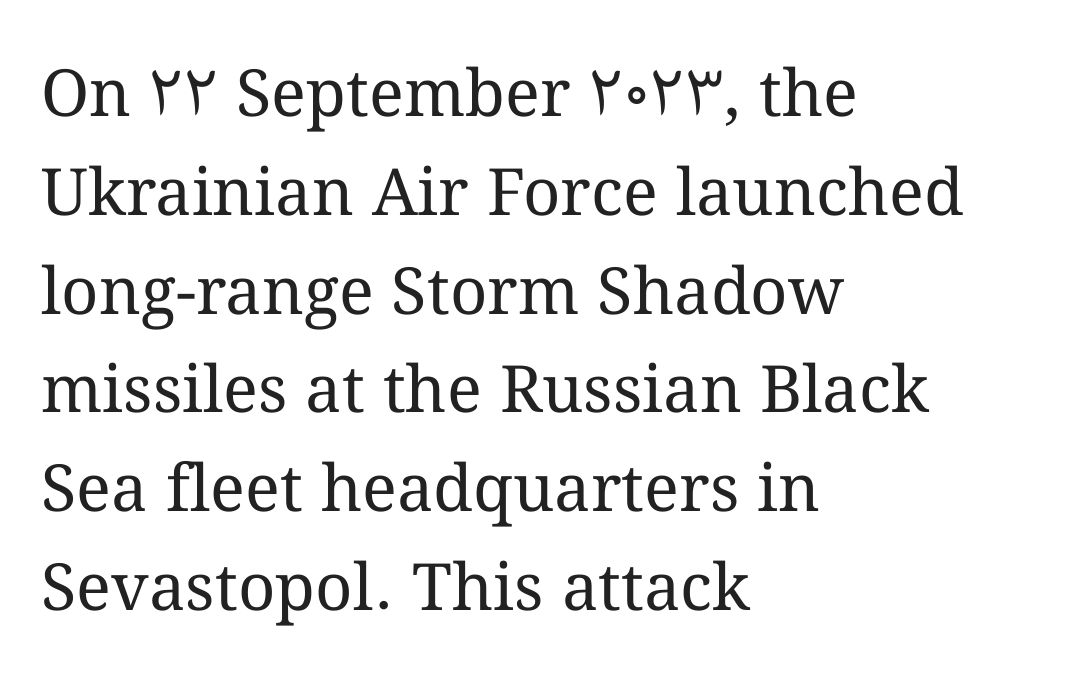
The image shows 65 px regular-weight type, upright; set left-aligned, normal line spacing (1.52x), normal letter spacing, not underlined; medium stroke contrast and a medium x-height.
